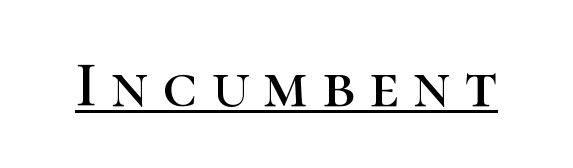
{"serif": "yes", "italic": "no", "width": "normal", "stroke_contrast": "high", "x_height": "medium", "monospaced": "no", "underline": "yes", "letter_spacing": "wide", "letter_spacing_em": 0.22, "glyph_px": 65}
